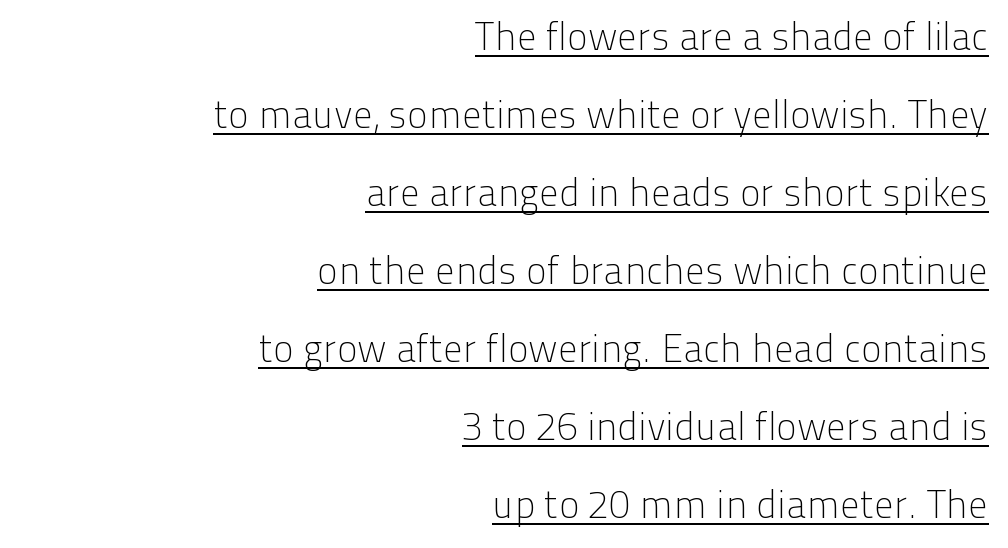
The image shows 39 px light sans-serif type, upright; set right-aligned, loose line spacing (2.0x), normal letter spacing, underlined; low stroke contrast and a medium x-height.
